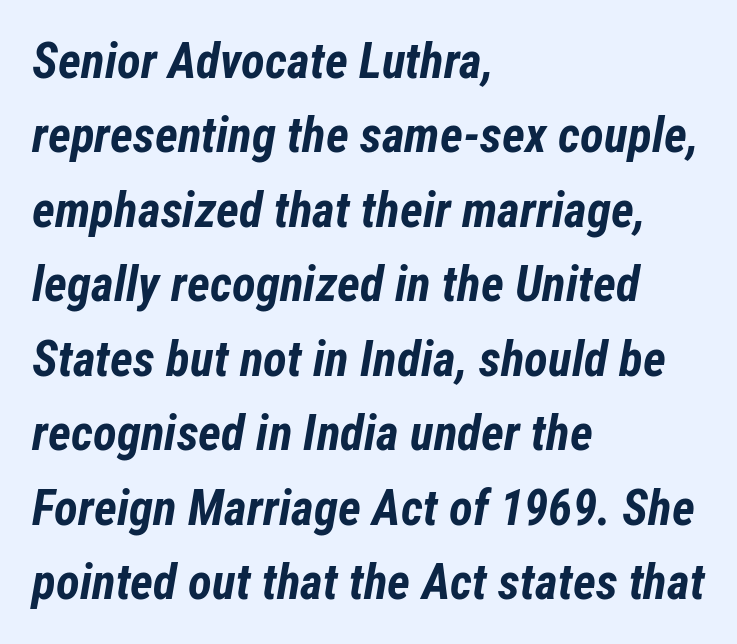
Q: Is the text bold? A: Yes.
Q: Is the text italic (slanted)? A: Yes, it leans right by about 12 degrees.
Q: Is the text underlined? A: No.
Q: How is the paragraph aligned? A: Left-aligned.
Q: Is the spacing between letters normal or unusually wide? A: Normal.
Q: Is the spacing between lines tight, normal or loose? A: Normal.
Q: Width (condensed, normal, or wide)? A: Condensed.
Q: Stroke contrast? A: Low.
Q: x-height? A: Medium.
Q: Monospaced? A: No.
